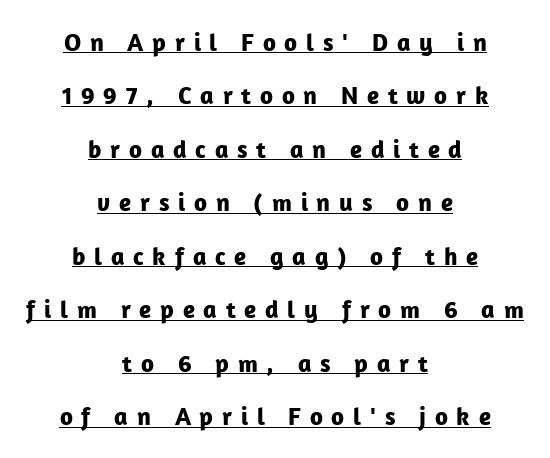
{"italic": "no", "bold": "yes", "underline": "yes", "align": "center", "line_spacing": "loose", "line_spacing_ratio": 2.14, "letter_spacing": "wide", "letter_spacing_em": 0.35, "glyph_px": 25}
